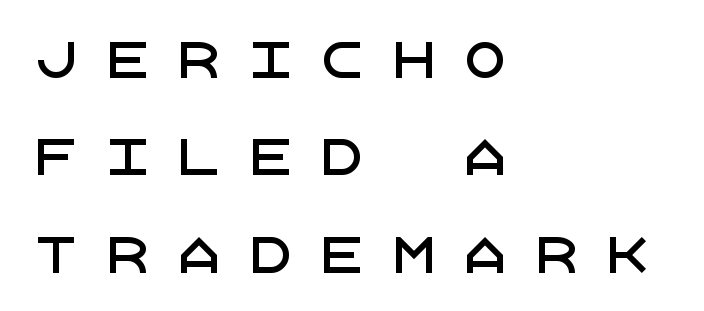
In CSS terms this would be text-align: left. A typesetter would label this face a sans. The lettering holds an erect, upright posture throughout. Lines of text with bare space underneath.
